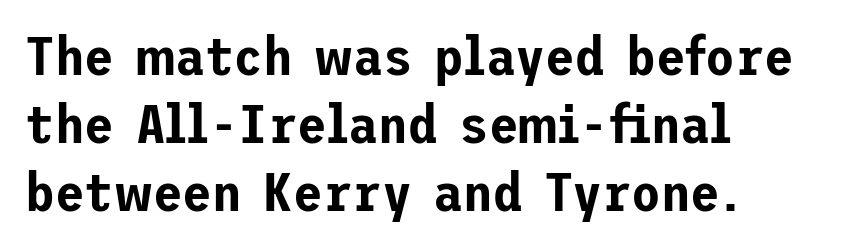
The image shows 54 px sans-serif type, upright; set left-aligned, normal line spacing (1.26x), normal letter spacing, not underlined; low stroke contrast and a medium x-height.
